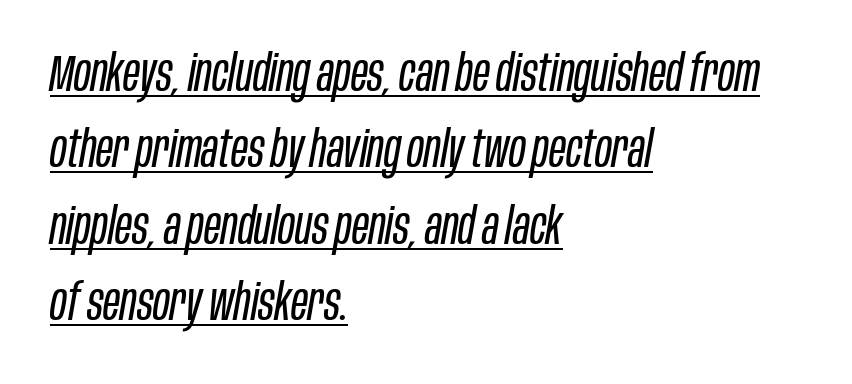
Emphasis-style slanted type is in use. Letters have the restrained weight of plain body copy at most. Where is the straight margin? On the left. Proportional: the letters do not fall into vertical columns.
